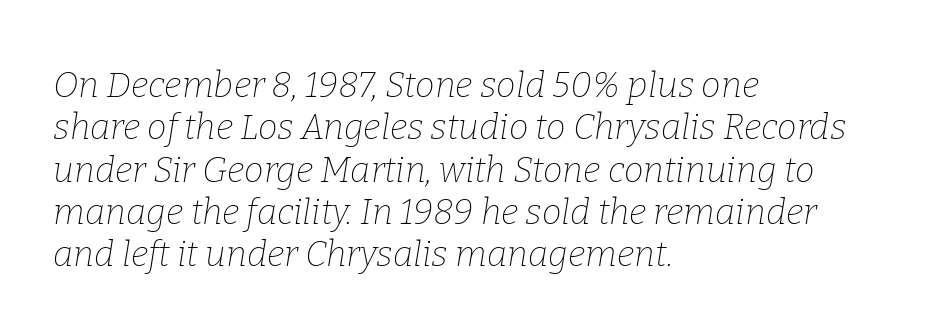
Q: Is the text bold? A: No.
Q: Is the text italic (slanted)? A: Yes, it leans right by about 9 degrees.
Q: Is the typeface a serif or a sans-serif typeface? A: Serif.
Q: Is the text underlined? A: No.
Q: How is the paragraph aligned? A: Left-aligned.
Q: Is the spacing between letters normal or unusually wide? A: Normal.
Q: Width (condensed, normal, or wide)? A: Normal.
Q: Stroke contrast? A: Low.
Q: x-height? A: Medium.
Q: Monospaced? A: No.
